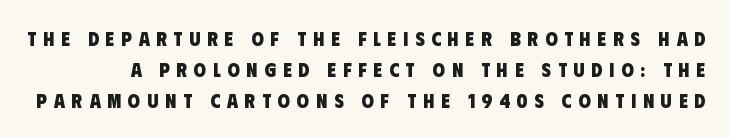
{"bold": "yes", "underline": "no", "line_spacing": "normal", "line_spacing_ratio": 1.54, "letter_spacing": "wide", "letter_spacing_em": 0.34, "glyph_px": 20}
